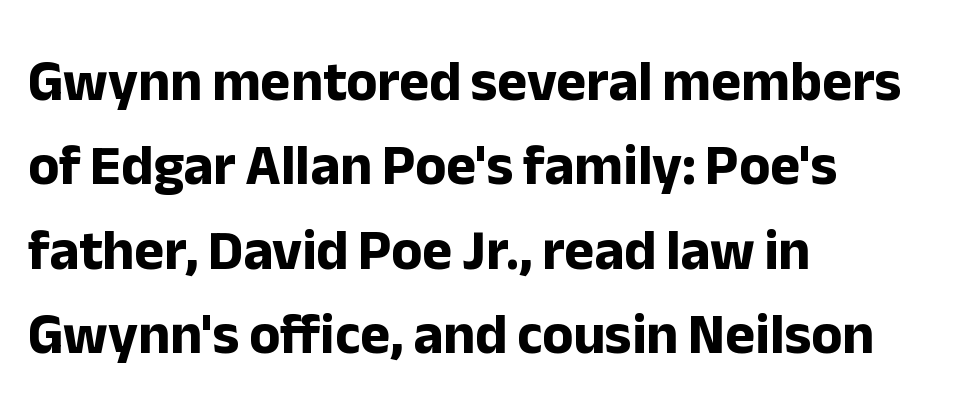
Q: Is the text bold? A: Yes.
Q: Is the text italic (slanted)? A: No, it is upright.
Q: Is the typeface a serif or a sans-serif typeface? A: Sans-serif.
Q: Is the text underlined? A: No.
Q: How is the paragraph aligned? A: Left-aligned.
Q: Is the spacing between letters normal or unusually wide? A: Normal.
Q: Is the spacing between lines tight, normal or loose? A: Normal.
Q: Width (condensed, normal, or wide)? A: Normal.
Q: Stroke contrast? A: Low.
Q: x-height? A: Medium.
Q: Monospaced? A: No.
